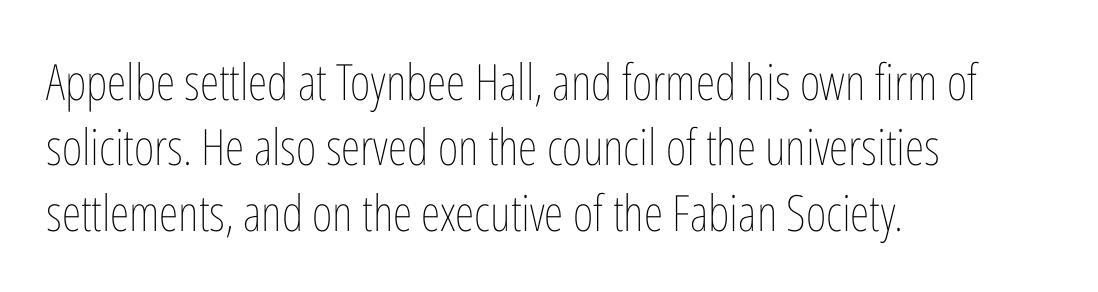
If you measured baseline to baseline, you'd find a middling distance. The baseline area is clear. Nothing heavy about these letters — not bold at all. What stands out about the letter spacing? Nothing — it is the standard amount. Line starts are locked; line ends wander.
